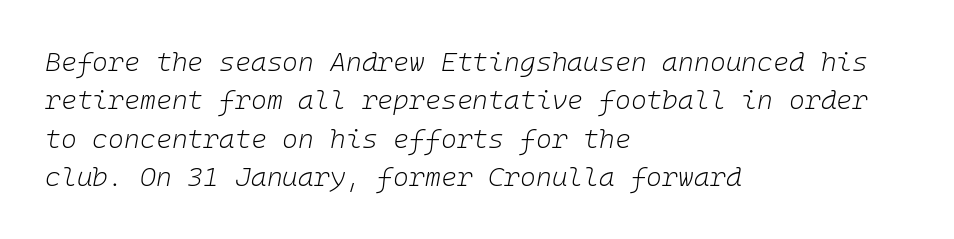
{"italic": "yes", "lean": "right", "slant_degrees": 10, "bold": "no", "underline": "no", "align": "left", "line_spacing": "normal", "line_spacing_ratio": 1.42, "letter_spacing": "normal", "letter_spacing_em": 0.0, "glyph_px": 27}
